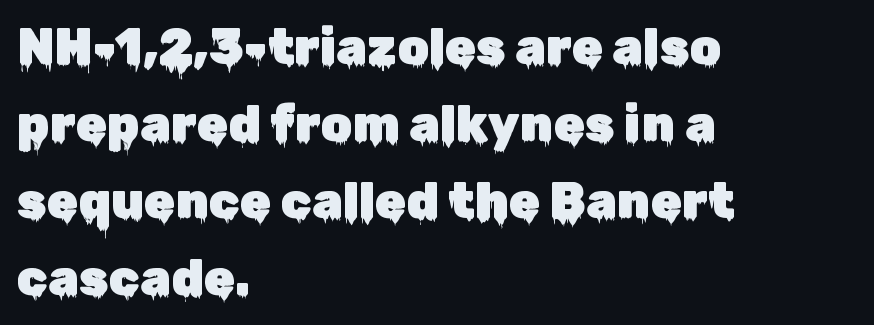
Upright lettering throughout. The rendering uses natural spacing where letterforms have individual widths. Does the copy run flush right? No — it runs flush left. How are the letters spaced? Ordinarily, with no added tracking. The face used here is a sans, in the tradition of grotesques and geometrics.
